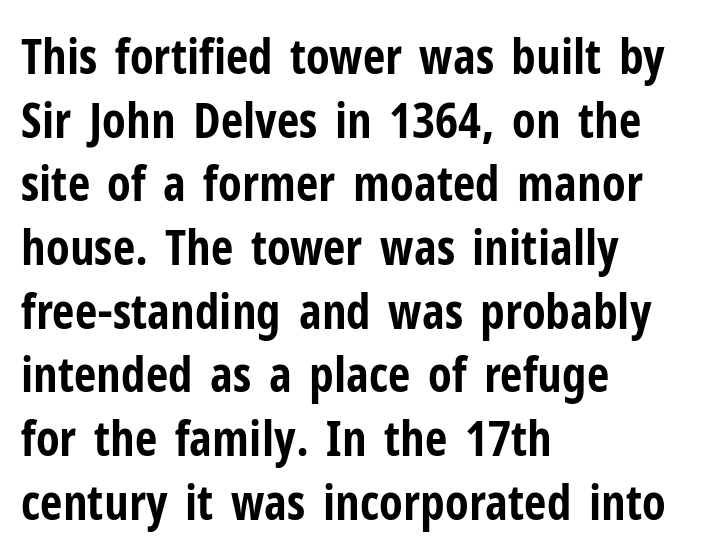
The image shows 49 px bold, condensed sans-serif type, upright; set left-aligned, normal line spacing (1.3x), normal letter spacing, not underlined; low stroke contrast and a medium x-height.
